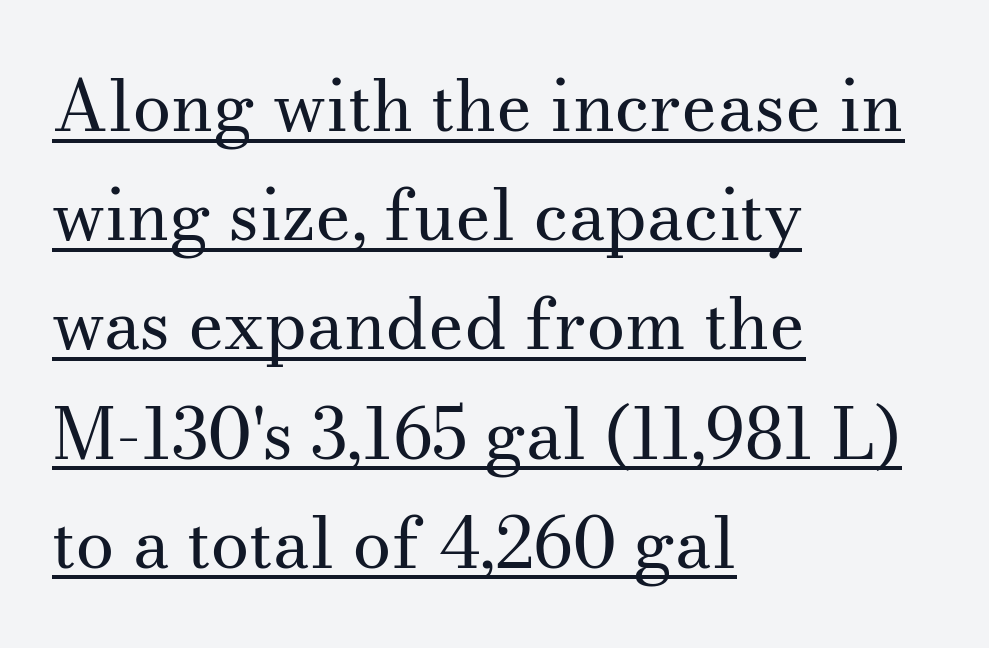
Letters have the restrained weight of plain body copy at most. Characters remain perfectly vertical along every line. Are there feet on the stems? There are — it's a serif. The letterforms sit shoulder to shoulder at normal distance. A continuous stroke trails under the words, as in a hyperlink.
